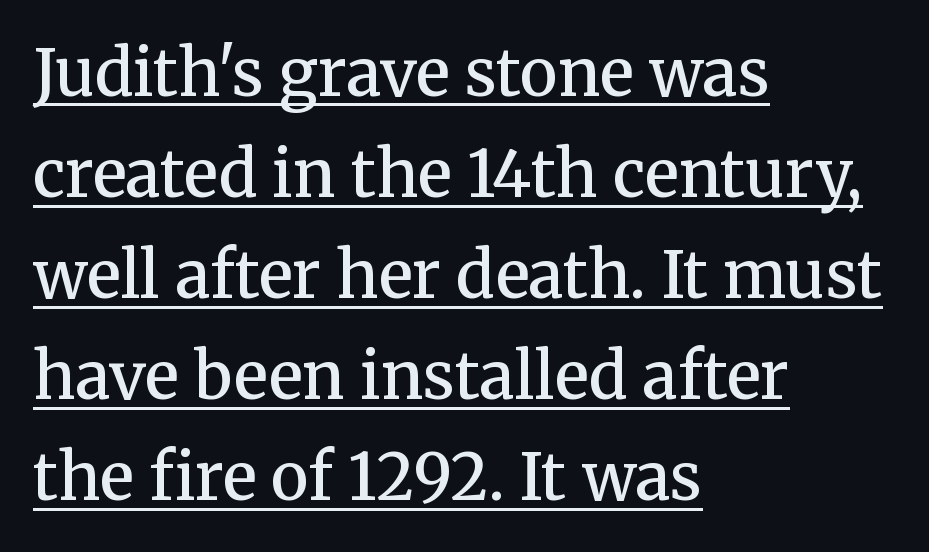
Q: Is the text bold? A: Semi-bold.
Q: Is the text italic (slanted)? A: No, it is upright.
Q: Is the typeface a serif or a sans-serif typeface? A: Serif.
Q: Is the text underlined? A: Yes.
Q: How is the paragraph aligned? A: Left-aligned.
Q: Is the spacing between letters normal or unusually wide? A: Normal.
Q: Is the spacing between lines tight, normal or loose? A: Normal.
Q: Width (condensed, normal, or wide)? A: Normal.
Q: Stroke contrast? A: Medium.
Q: x-height? A: Medium.
Q: Monospaced? A: No.
